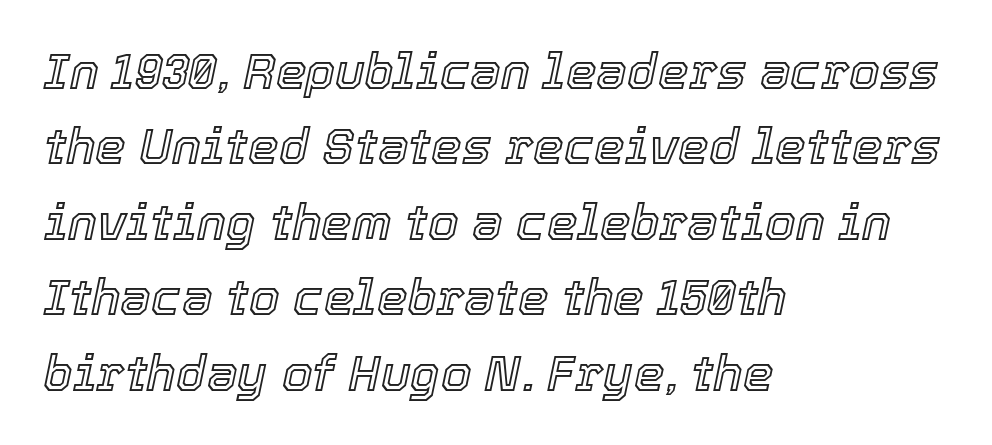
The image shows 49 px text type, italic (leaning right); set left-aligned, normal line spacing (1.54x), normal letter spacing, not underlined; a medium x-height.
